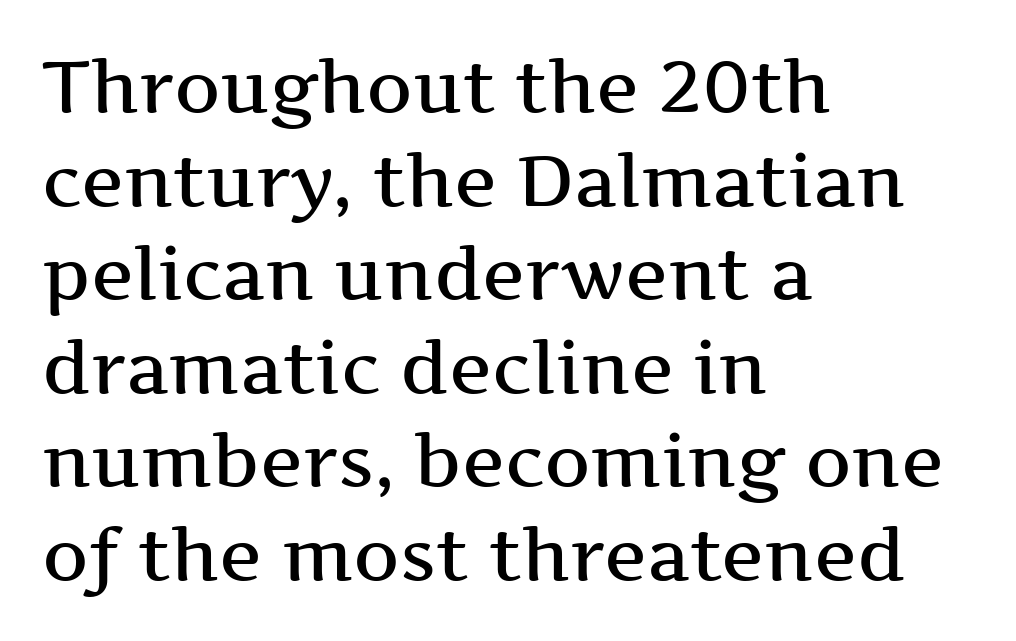
The leading is moderate, giving the passage an even texture. Old-style or modern, the face here clearly has serifs. Honestly, there is no underline to notice here at all. Spacing verdict: proportional, widths tailored to each character. Is there any slant? The stems are plumb. The setting favours the left margin, as ordinary paragraphs usually do.
